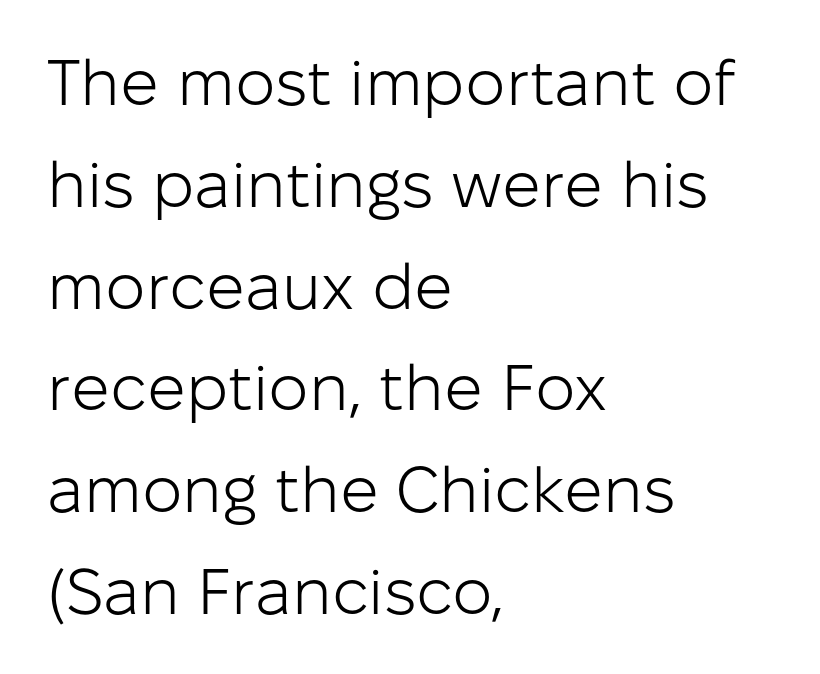
Q: Is the text bold? A: No.
Q: Is the text italic (slanted)? A: No, it is upright.
Q: Is the typeface a serif or a sans-serif typeface? A: Sans-serif.
Q: Is the text underlined? A: No.
Q: How is the paragraph aligned? A: Left-aligned.
Q: Is the spacing between letters normal or unusually wide? A: Normal.
Q: Is the spacing between lines tight, normal or loose? A: Normal.
Q: Width (condensed, normal, or wide)? A: Normal.
Q: Stroke contrast? A: Low.
Q: x-height? A: Medium.
Q: Monospaced? A: No.
